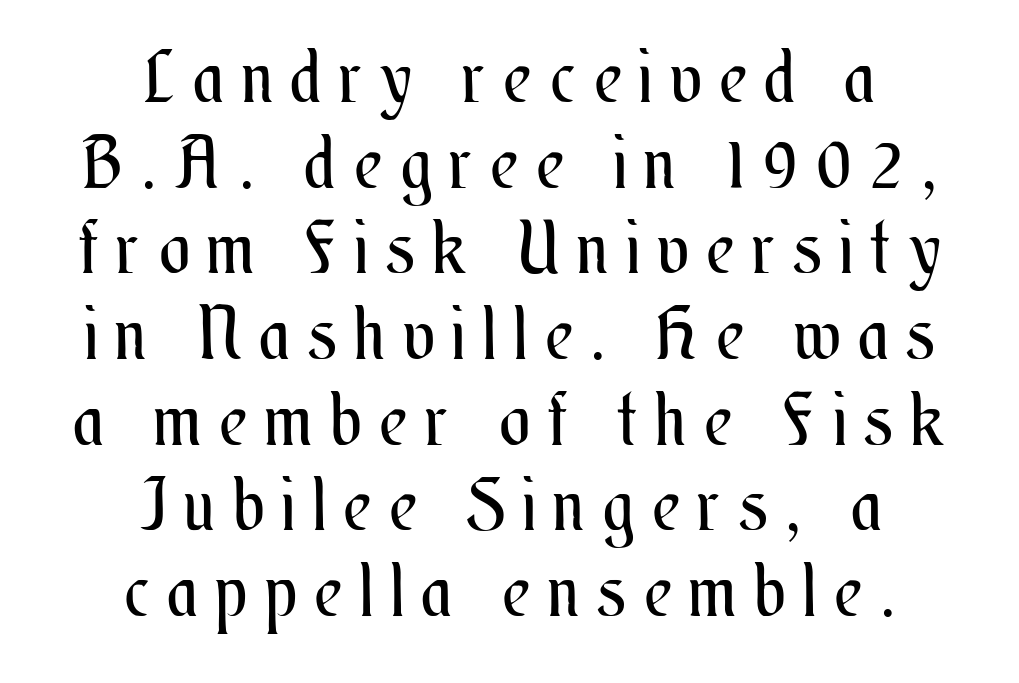
Nope, not italic — everything's standing straight. Caption: multi-line text, centered on the measure. Rule under the text: the space is simply empty. Weight: not bold — regular or lighter. The letterforms stand isolated, each surrounded by extra space.
